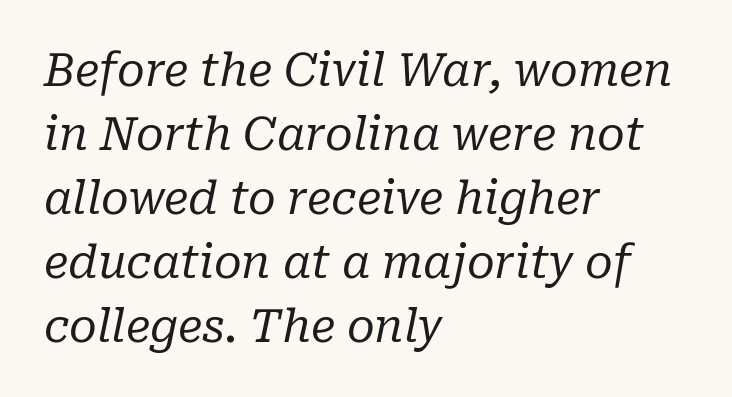
Heaviness? Minimal to ordinary, like unemphasized prose. Each letter keeps its own natural width here, so spacing adapts to shape. If you measured baseline to baseline, you'd find a middling distance. Rendered with sloped, italic letterforms. Clear beneath every line of the passage. This sample uses plain, unmodified letter spacing.
